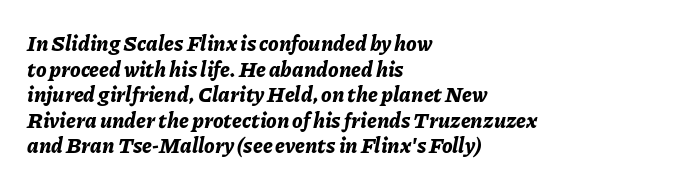
{"italic": "yes", "lean": "right", "slant_degrees": 11, "bold": "yes", "underline": "no", "align": "left", "line_spacing_ratio": 1.22, "letter_spacing": "normal", "letter_spacing_em": 0.0, "glyph_px": 21}
